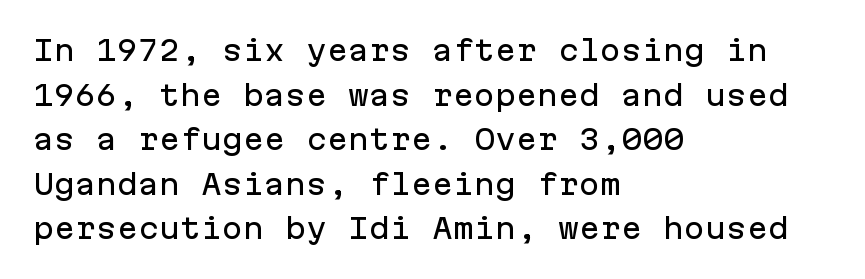
{"serif": "no", "italic": "no", "width": "normal", "stroke_contrast": "low", "x_height": "medium", "monospaced": "yes", "underline": "no", "align": "left", "line_spacing": "normal", "line_spacing_ratio": 1.59, "letter_spacing": "normal", "letter_spacing_em": 0.0, "glyph_px": 28}
